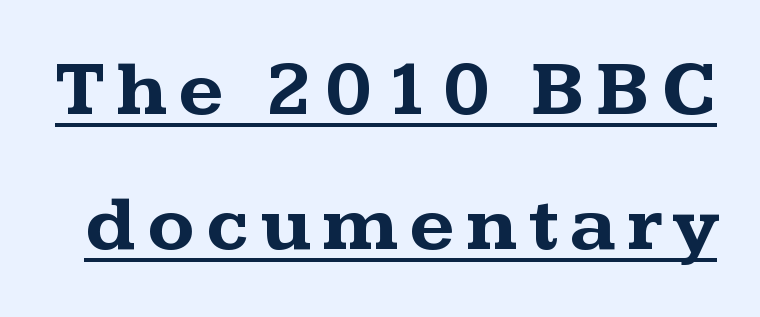
{"serif": "yes", "italic": "no", "bold": "yes", "weight": "bold", "width": "wide", "stroke_contrast": "medium", "x_height": "medium", "monospaced": "no", "underline": "yes", "line_spacing_ratio": 1.73, "glyph_px": 78}
